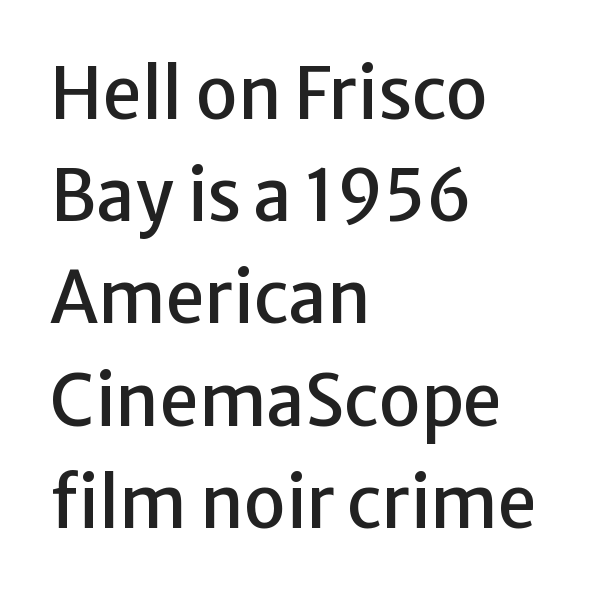
Q: Is the text italic (slanted)? A: No, it is upright.
Q: Is the typeface a serif or a sans-serif typeface? A: Sans-serif.
Q: Is the text underlined? A: No.
Q: How is the paragraph aligned? A: Left-aligned.
Q: Is the spacing between letters normal or unusually wide? A: Normal.
Q: Is the spacing between lines tight, normal or loose? A: Normal.
Q: Width (condensed, normal, or wide)? A: Normal.
Q: Stroke contrast? A: Low.
Q: x-height? A: Medium.
Q: Monospaced? A: No.
